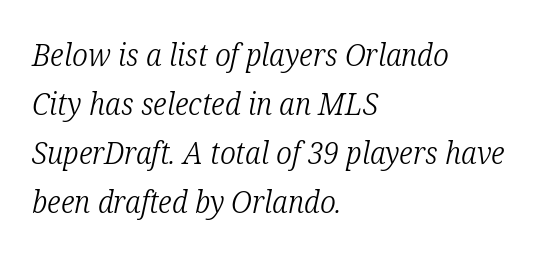
The image shows 31 px light, condensed serif type, italic (leaning right); set left-aligned, normal line spacing (1.58x), normal letter spacing, not underlined; low stroke contrast and a medium x-height.
